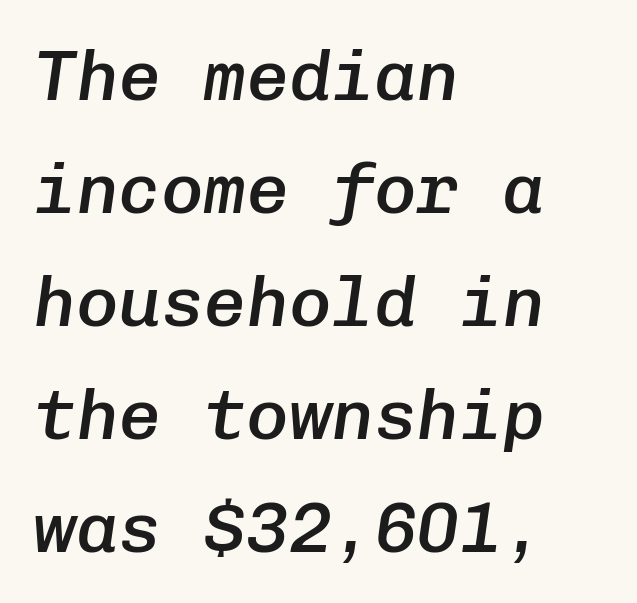
Q: Is the text bold? A: Semi-bold.
Q: Is the text italic (slanted)? A: Yes, it leans right by about 8 degrees.
Q: Is the text underlined? A: No.
Q: How is the paragraph aligned? A: Left-aligned.
Q: Is the spacing between letters normal or unusually wide? A: Normal.
Q: Is the spacing between lines tight, normal or loose? A: Normal.
Q: Width (condensed, normal, or wide)? A: Normal.
Q: Stroke contrast? A: Low.
Q: x-height? A: Medium.
Q: Monospaced? A: Yes.
